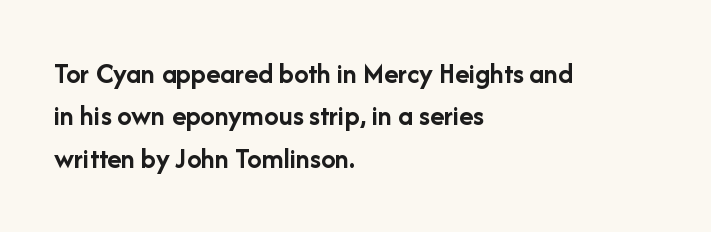
The image shows 29 px semibold sans-serif type, upright; set left-aligned, normal line spacing (1.46x), normal letter spacing, not underlined; low stroke contrast and a medium x-height.
